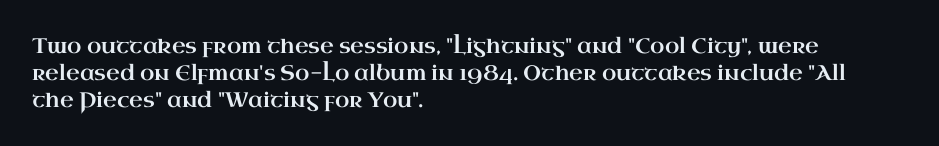
The image shows 21 px text type, upright; set left-aligned, normal line spacing (1.28x), normal letter spacing, not underlined.
